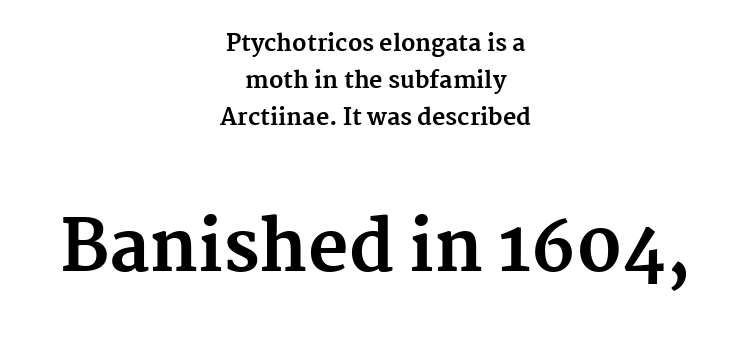
The image shows 70 px bold serif type, upright; set centered, normal line spacing (1.61x), normal letter spacing, not underlined; the second (bottom) block is 3.04x larger; medium stroke contrast and a medium x-height.
